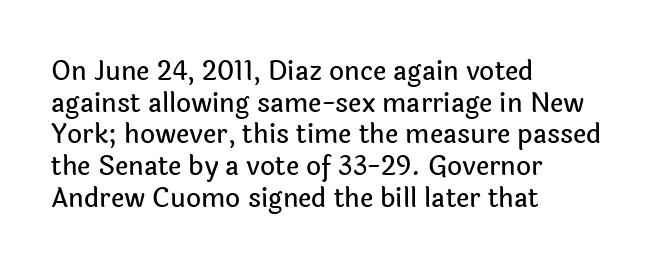
The lettering stays uniformly vertical, giving the passage a roman look. The baseline area is clear. The setting favours the left margin, as ordinary paragraphs usually do. These lines keep a tight, regular rhythm from letter to letter.
